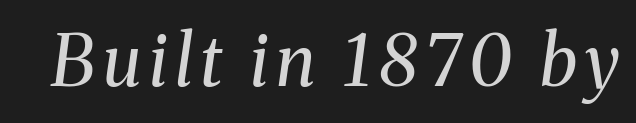
{"serif": "yes", "italic": "yes", "lean": "right", "slant_degrees": 8, "bold": "no", "weight": "regular", "width": "normal", "stroke_contrast": "medium", "x_height": "medium", "monospaced": "no", "underline": "no", "glyph_px": 70}
